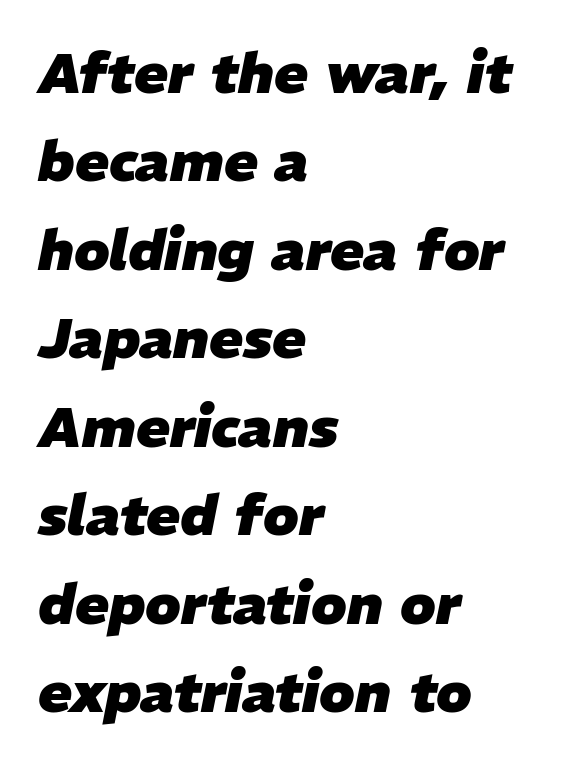
The image shows 56 px heavy type, italic (leaning right); set left-aligned, normal line spacing (1.58x), normal letter spacing, not underlined; low stroke contrast and a medium x-height.
